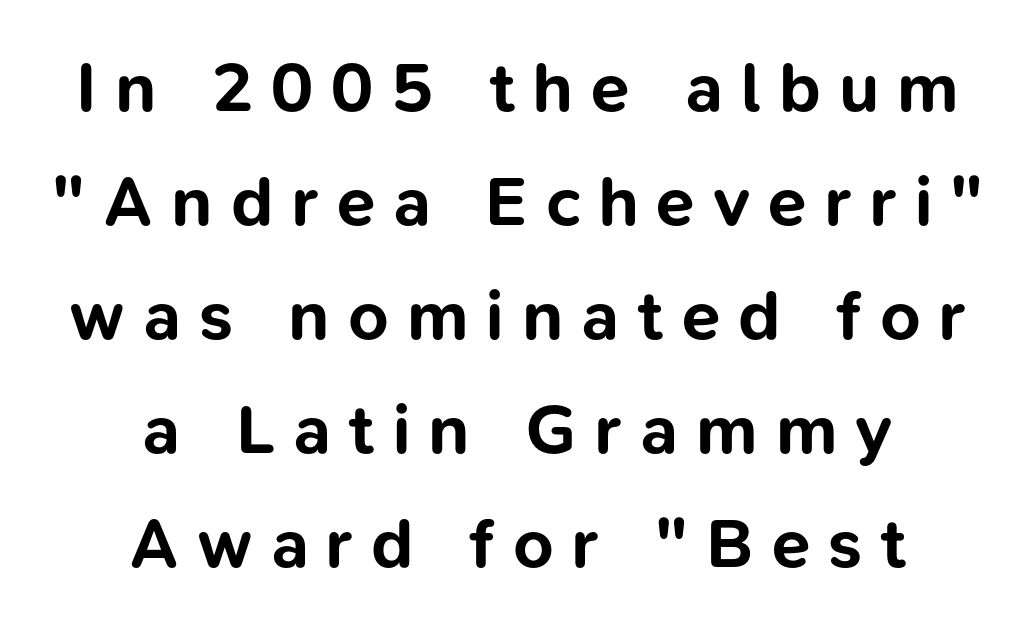
The image shows 70 px bold sans-serif type, upright; set centered, normal line spacing (1.63x), unusually wide letter spacing (+0.26 em), not underlined; low stroke contrast and a medium x-height.
